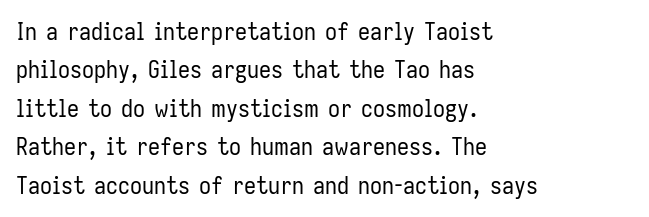
Plain, unruled lines of type. No heavy texture on the line: the type isn't bold. Look at the tracking — it's just the regular setting, nothing added. The axis of the letterforms is exactly vertical. The rows are spaced the way most documents space them.
